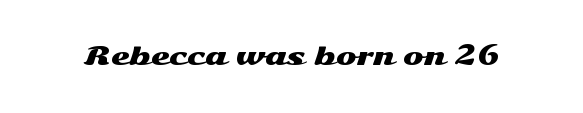
Observe the ordinary spacing: letters are neighbours, not strangers. Underline: absent.
